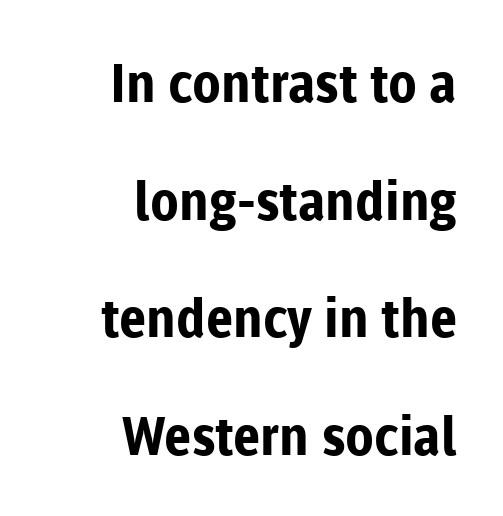
No extra tracking has been applied to these lines. Line ends are locked; line starts wander. Do the letters lean? They stand straight. The letters carry no serifs — their stems end cleanly without finishing strokes. One glance says open: line gaps are wider than usual. The passage shown is not underscored anywhere.
